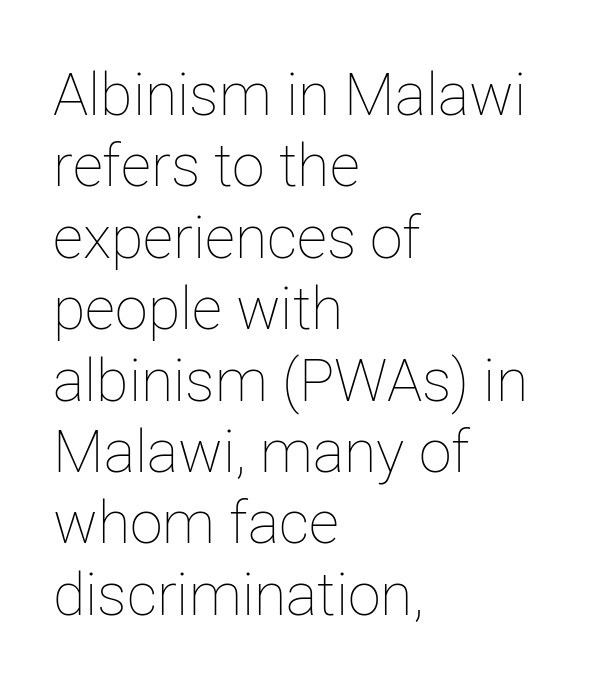
{"italic": "no", "bold": "no", "weight": "thin", "width": "normal", "stroke_contrast": "low", "x_height": "medium", "monospaced": "no", "underline": "no", "align": "left", "line_spacing_ratio": 1.21, "letter_spacing": "normal", "letter_spacing_em": 0.0, "glyph_px": 59}
